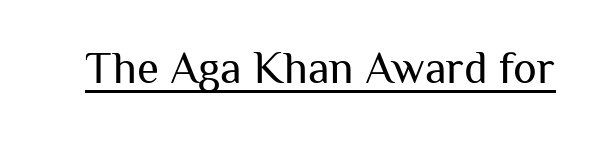
Q: Is the text bold? A: No.
Q: Is the text italic (slanted)? A: No, it is upright.
Q: Is the typeface a serif or a sans-serif typeface? A: Sans-serif.
Q: Is the text underlined? A: Yes.
Q: Is the spacing between letters normal or unusually wide? A: Normal.
Q: Width (condensed, normal, or wide)? A: Normal.
Q: Stroke contrast? A: Medium.
Q: x-height? A: Medium.
Q: Monospaced? A: No.
